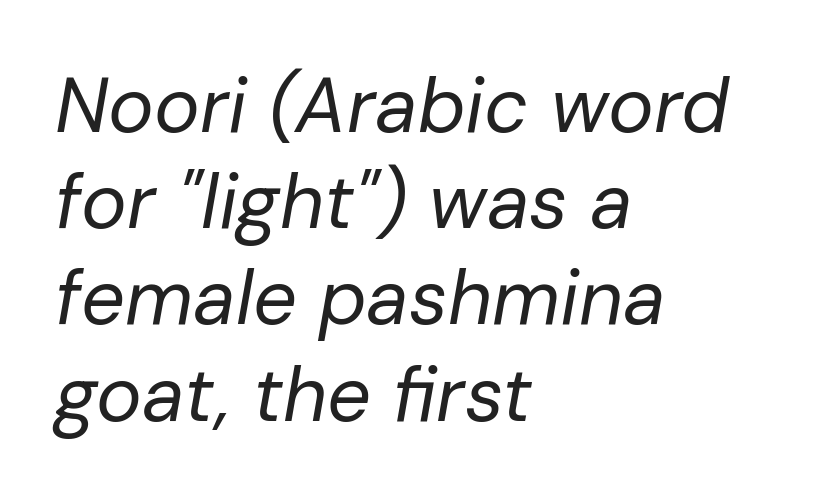
The image shows 77 px regular-weight type, italic (leaning right); set left-aligned, normal line spacing (1.25x), normal letter spacing, not underlined; low stroke contrast and a medium x-height.
